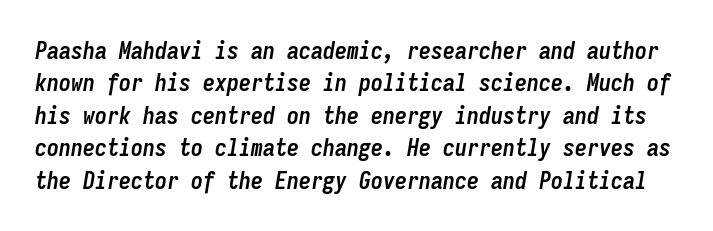
{"italic": "yes", "lean": "right", "slant_degrees": 9, "bold": "yes", "underline": "no", "line_spacing": "normal", "line_spacing_ratio": 1.35, "letter_spacing": "normal", "letter_spacing_em": 0.0, "glyph_px": 24}
